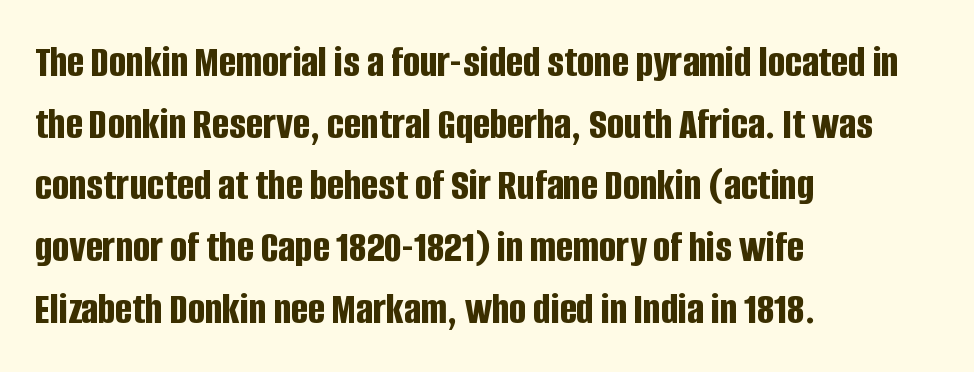
The image shows 45 px bold, condensed sans-serif type, upright; set left-aligned, normal line spacing (1.37x), normal letter spacing, not underlined; low stroke contrast and a large x-height.
